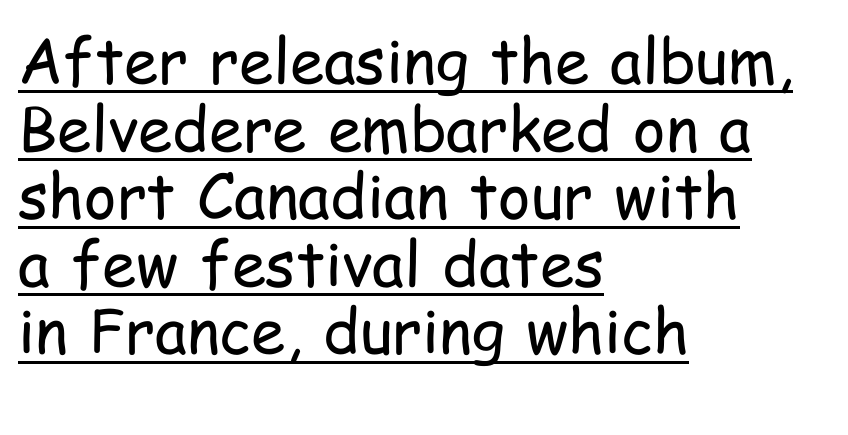
Q: Is the text bold? A: No.
Q: Is the text italic (slanted)? A: No, it is upright.
Q: Is the typeface a serif or a sans-serif typeface? A: Sans-serif.
Q: Is the text underlined? A: Yes.
Q: How is the paragraph aligned? A: Left-aligned.
Q: Is the spacing between letters normal or unusually wide? A: Normal.
Q: Is the spacing between lines tight, normal or loose? A: Tight.
Q: Width (condensed, normal, or wide)? A: Condensed.
Q: Stroke contrast? A: Low.
Q: x-height? A: Medium.
Q: Monospaced? A: No.
